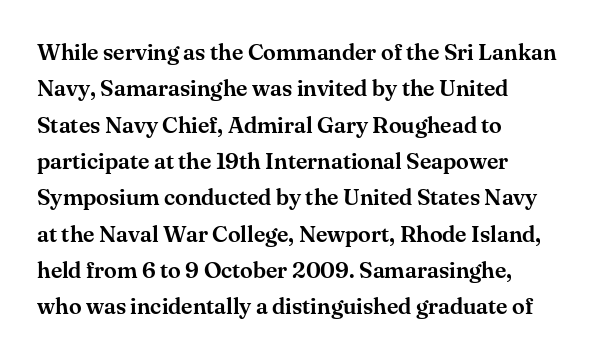
The image shows 23 px text type, upright; set left-aligned, normal line spacing (1.58x), normal letter spacing, not underlined.
